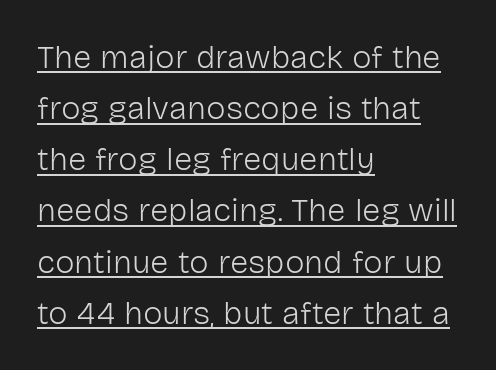
Q: Is the text bold? A: No.
Q: Is the text italic (slanted)? A: No, it is upright.
Q: Is the typeface a serif or a sans-serif typeface? A: Sans-serif.
Q: Is the text underlined? A: Yes.
Q: How is the paragraph aligned? A: Left-aligned.
Q: Is the spacing between letters normal or unusually wide? A: Normal.
Q: Is the spacing between lines tight, normal or loose? A: Normal.
Q: Width (condensed, normal, or wide)? A: Normal.
Q: Stroke contrast? A: Low.
Q: x-height? A: Medium.
Q: Monospaced? A: No.
